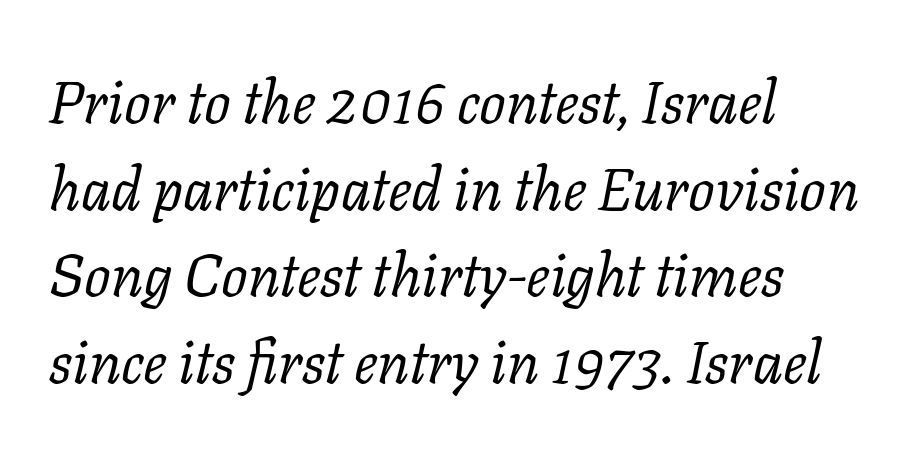
The image shows 59 px regular-weight serif type, italic (leaning right); set left-aligned, normal line spacing (1.47x), normal letter spacing, not underlined; low stroke contrast and a medium x-height.
